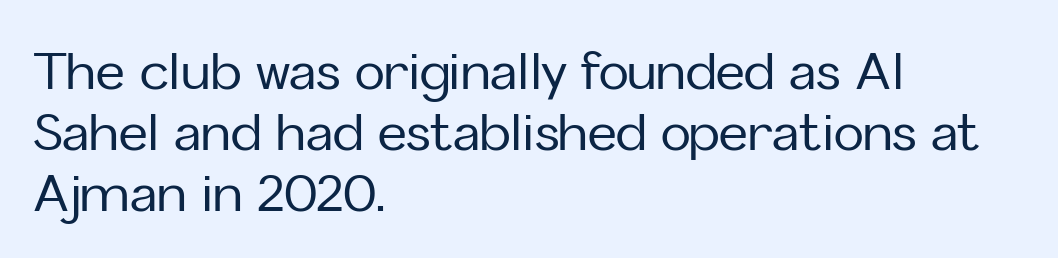
Q: Is the text italic (slanted)? A: No, it is upright.
Q: Is the typeface a serif or a sans-serif typeface? A: Sans-serif.
Q: Is the text underlined? A: No.
Q: How is the paragraph aligned? A: Left-aligned.
Q: Is the spacing between letters normal or unusually wide? A: Normal.
Q: Width (condensed, normal, or wide)? A: Normal.
Q: Stroke contrast? A: Low.
Q: x-height? A: Medium.
Q: Monospaced? A: No.
